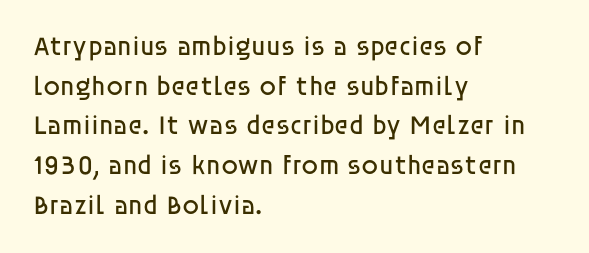
The image shows 27 px text type, upright; set left-aligned, normal line spacing (1.47x), normal letter spacing, not underlined.
